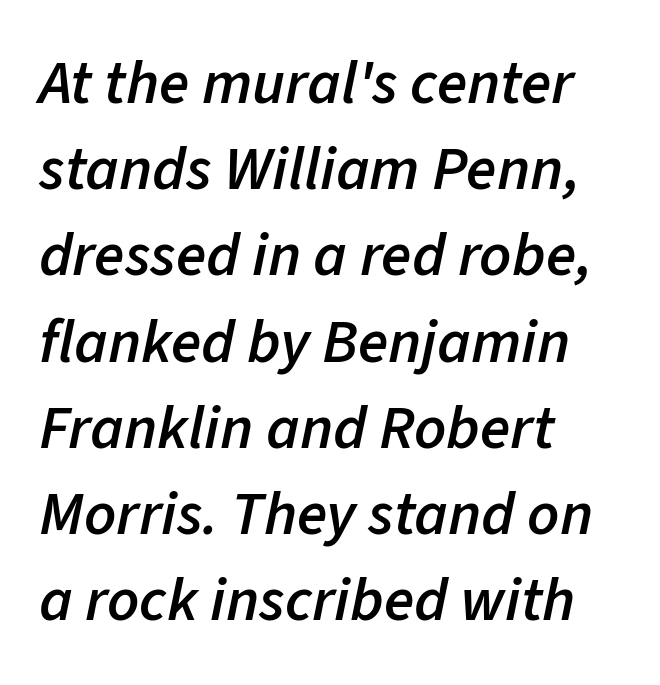
Q: Is the text bold? A: Semi-bold.
Q: Is the text italic (slanted)? A: Yes, it leans right by about 11 degrees.
Q: Is the text underlined? A: No.
Q: How is the paragraph aligned? A: Left-aligned.
Q: Is the spacing between letters normal or unusually wide? A: Normal.
Q: Is the spacing between lines tight, normal or loose? A: Normal.
Q: Width (condensed, normal, or wide)? A: Normal.
Q: Stroke contrast? A: Low.
Q: x-height? A: Medium.
Q: Monospaced? A: No.
